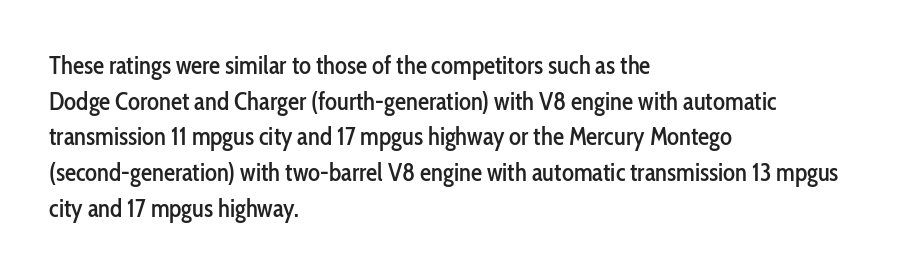
Glyph-to-glyph distance matches everyday printed text. The baseline area is clear. These lines are set flush left with a ragged right edge. Designer's note — italics off, roman on. The rendering uses a moderate line-height, typical for paragraphs.
